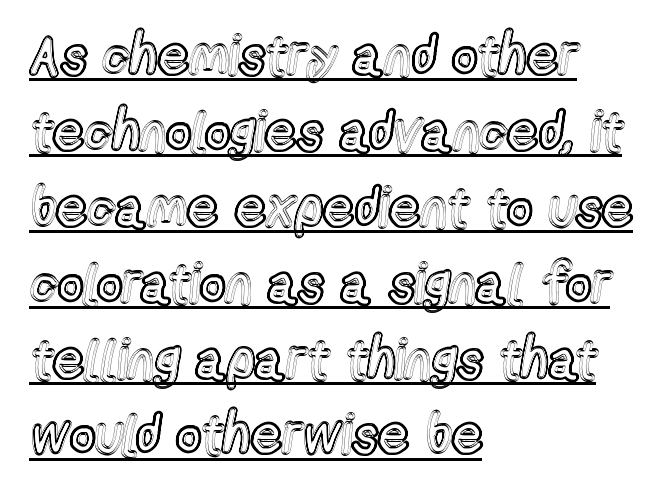
{"width": "condensed", "x_height": "medium", "monospaced": "no", "underline": "yes", "align": "left", "line_spacing": "normal", "line_spacing_ratio": 1.38, "letter_spacing": "normal", "letter_spacing_em": 0.0, "glyph_px": 55}
